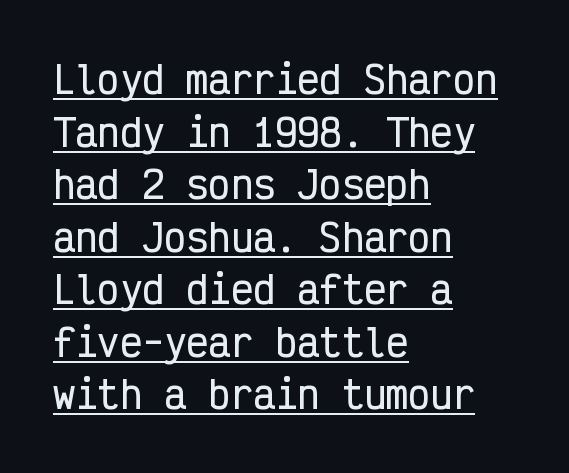
Short note: letters normally spaced. This sample has the even, mechanical cadence of fixed-width lettering. Ascenders rise straight up at ninety degrees. If you measured baseline to baseline, you'd find a middling distance. Notice how a bar underscores the lettering throughout.
